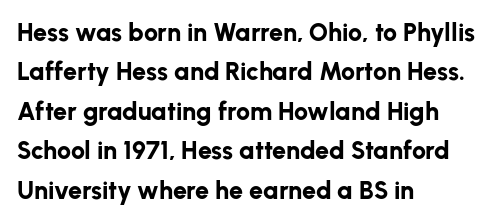
Q: Is the text bold? A: Yes.
Q: Is the text italic (slanted)? A: No, it is upright.
Q: Is the text underlined? A: No.
Q: How is the paragraph aligned? A: Left-aligned.
Q: Is the spacing between letters normal or unusually wide? A: Normal.
Q: Is the spacing between lines tight, normal or loose? A: Normal.
